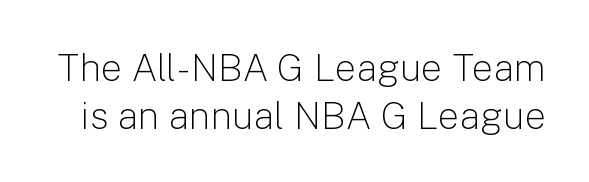
The designer left line spacing at the default. Quick note: underline off. No extra tracking has been applied to these lines. Looks like regular typesetting: each glyph gets only the width it needs.
